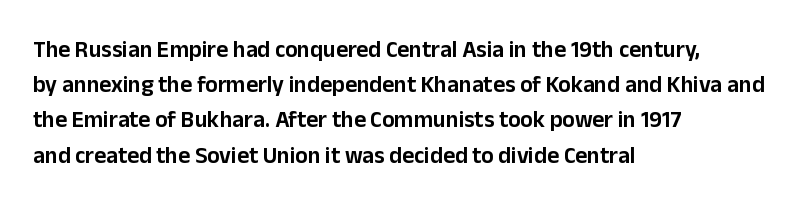
The designer left line spacing at the default. The face used here is rendered with its standard letterfit. The letters stand upright; this is a roman face. The rag falls on the right side of this text block. The words here are not underlined.
